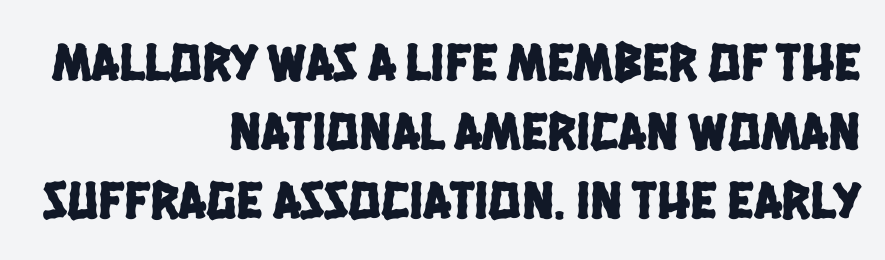
Grotesque or geometric, the face here clearly has no serifs. Teacher's note: observe the even right margin — that is flush-right alignment. The strip under each line holds only bare page. Is this a fixed-width face? No — the glyphs have proportional, varying widths. The leading is moderate, giving the passage an even texture. Nothing unusual about the tracking: characters are spaced as the font intends.
